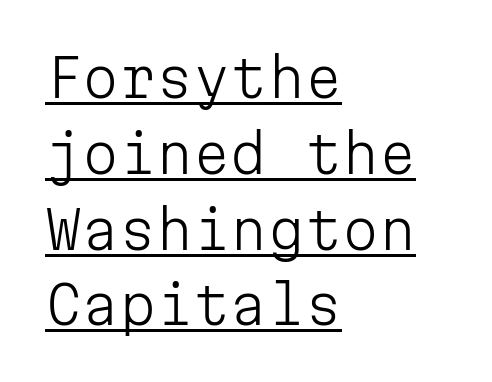
Q: Is the text bold? A: No.
Q: Is the text italic (slanted)? A: No, it is upright.
Q: Is the typeface a serif or a sans-serif typeface? A: Sans-serif.
Q: Is the text underlined? A: Yes.
Q: How is the paragraph aligned? A: Left-aligned.
Q: Is the spacing between letters normal or unusually wide? A: Normal.
Q: Is the spacing between lines tight, normal or loose? A: Normal.
Q: Width (condensed, normal, or wide)? A: Normal.
Q: Stroke contrast? A: Low.
Q: x-height? A: Medium.
Q: Monospaced? A: Yes.
